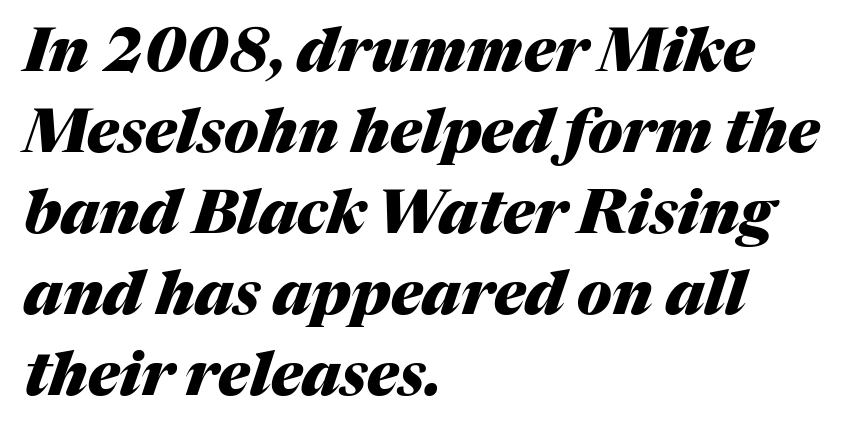
The image shows 60 px heavy type, italic (leaning right); set left-aligned, normal line spacing (1.35x), normal letter spacing, not underlined; medium stroke contrast and a medium x-height.
